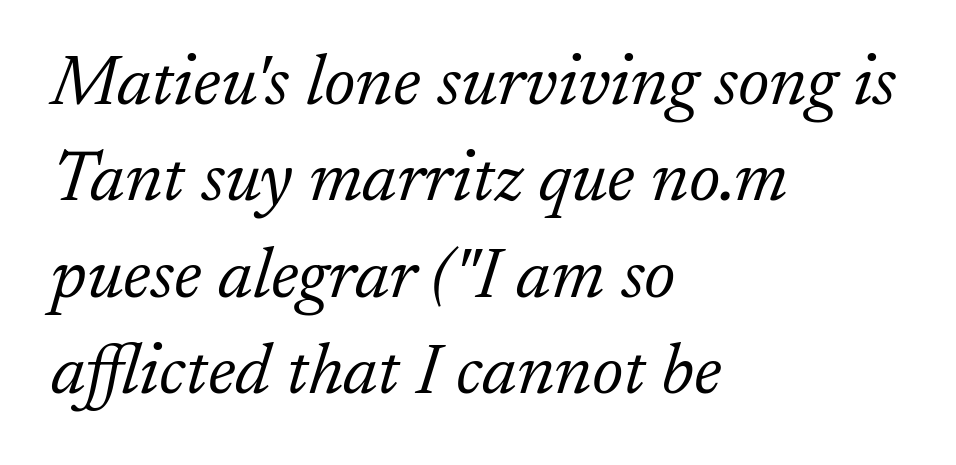
Q: Is the text bold? A: No.
Q: Is the text italic (slanted)? A: Yes, it leans right by about 17 degrees.
Q: Is the typeface a serif or a sans-serif typeface? A: Serif.
Q: Is the text underlined? A: No.
Q: How is the paragraph aligned? A: Left-aligned.
Q: Is the spacing between letters normal or unusually wide? A: Normal.
Q: Is the spacing between lines tight, normal or loose? A: Normal.
Q: Width (condensed, normal, or wide)? A: Normal.
Q: Stroke contrast? A: Low.
Q: x-height? A: Small.
Q: Monospaced? A: No.
